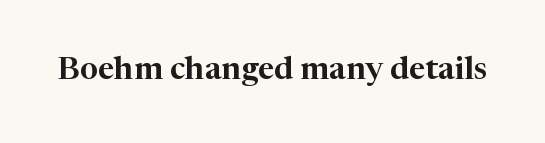
The image shows 32 px serif type, upright; set normal letter spacing, not underlined; high stroke contrast and a medium x-height.
